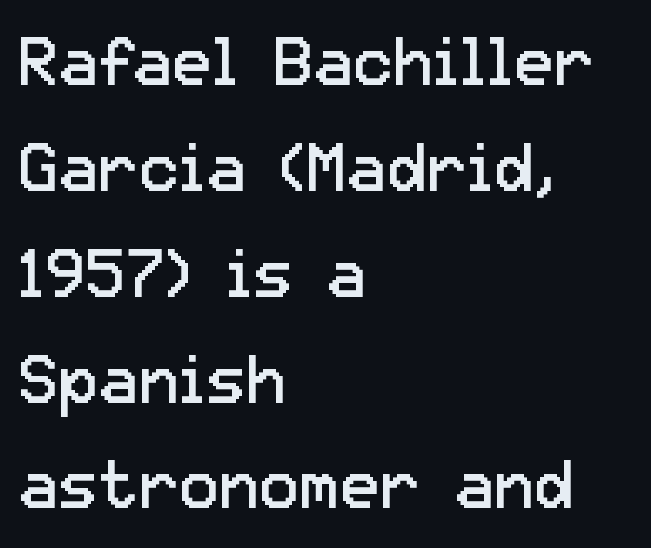
The lettering holds an erect, upright posture throughout. Whoever set this chose a conventional vertical rhythm. Line beginnings align vertically; line endings do not. The weight would be labelled regular, book, light, or lighter still.
